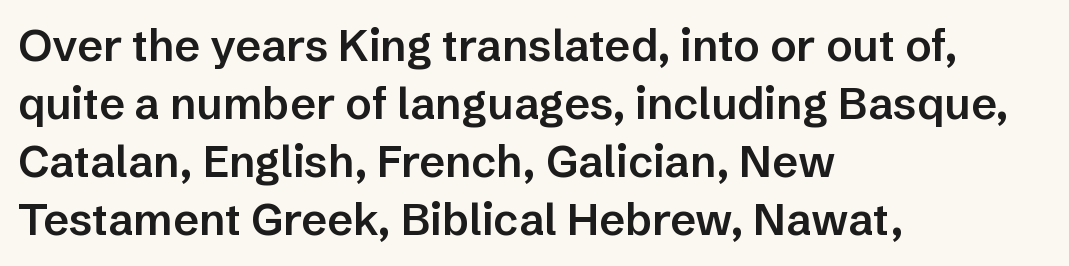
{"serif": "no", "italic": "no", "bold": "semi", "weight": "semibold", "width": "normal", "stroke_contrast": "low", "x_height": "medium", "monospaced": "no", "underline": "no", "align": "left", "line_spacing": "normal", "line_spacing_ratio": 1.32, "letter_spacing": "normal", "letter_spacing_em": 0.0, "glyph_px": 44}
